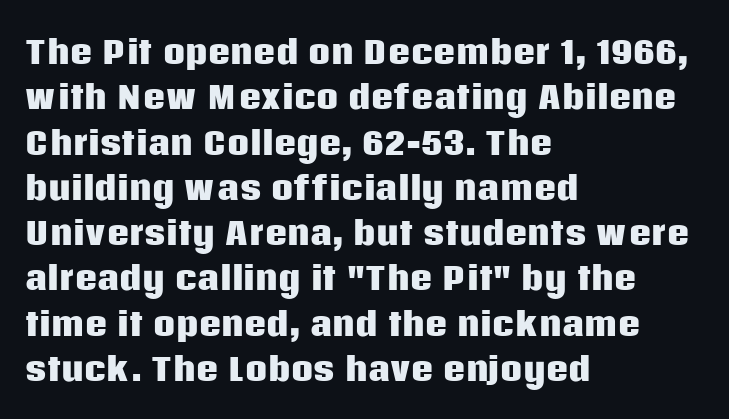
{"serif": "no", "italic": "no", "bold": "yes", "weight": "heavy", "width": "normal", "stroke_contrast": "low", "x_height": "large", "monospaced": "no", "underline": "no", "align": "left", "line_spacing": "normal", "line_spacing_ratio": 1.46, "letter_spacing": "normal", "letter_spacing_em": 0.0, "glyph_px": 31}
